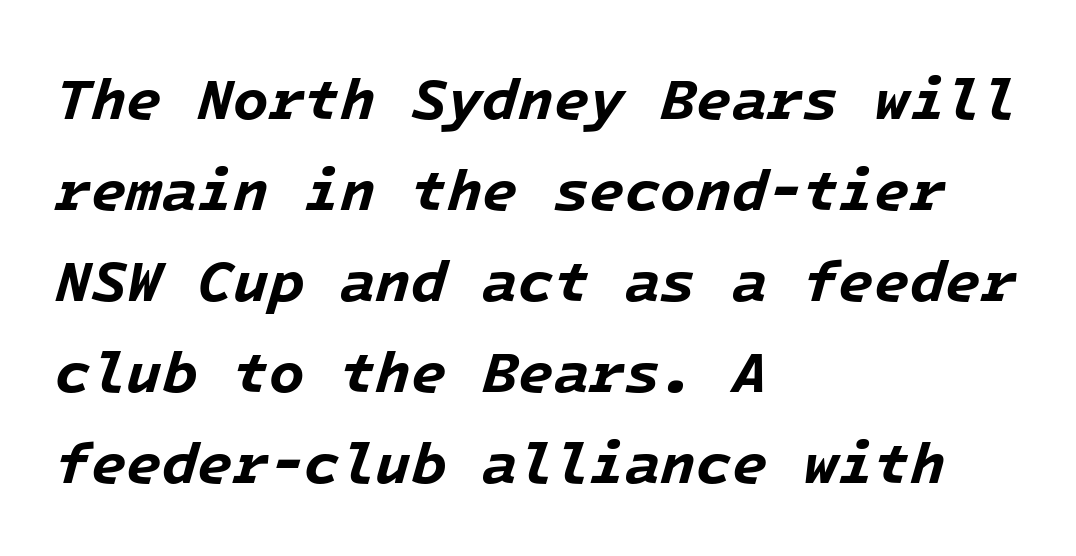
The image shows 58 px bold type, italic (leaning right), monospaced; set left-aligned, normal line spacing (1.57x), normal letter spacing, not underlined; low stroke contrast and a medium x-height.
